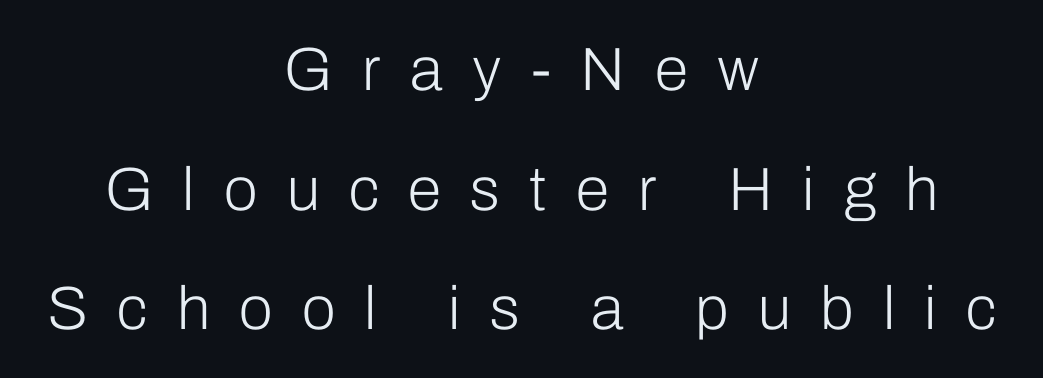
The image shows 61 px light sans-serif type, upright; set centered, loose line spacing (1.96x), unusually wide letter spacing (+0.48 em), not underlined; low stroke contrast and a medium x-height.
